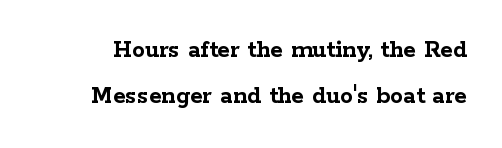
{"italic": "no", "bold": "yes", "underline": "no", "line_spacing_ratio": 1.78, "letter_spacing": "normal", "letter_spacing_em": 0.0, "glyph_px": 26}
